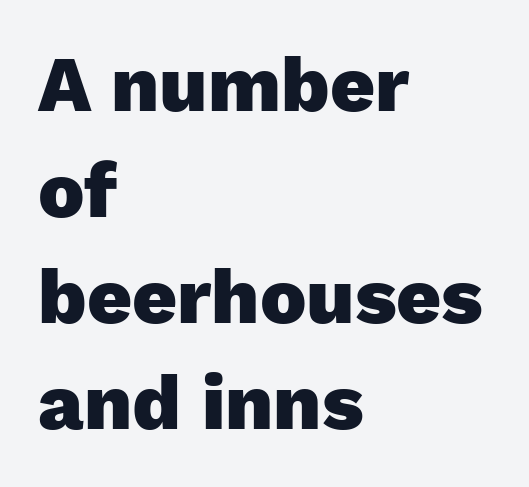
{"serif": "no", "italic": "no", "bold": "yes", "weight": "heavy", "width": "normal", "stroke_contrast": "low", "x_height": "medium", "monospaced": "no", "underline": "no", "align": "left", "line_spacing": "normal", "line_spacing_ratio": 1.36, "letter_spacing": "normal", "letter_spacing_em": 0.0, "glyph_px": 78}
